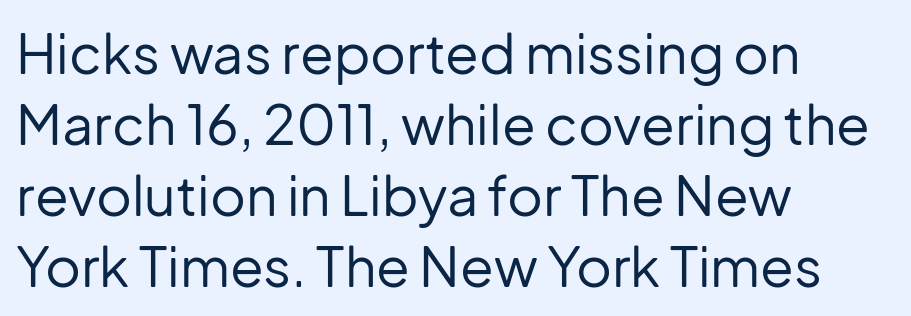
Q: Is the text bold? A: No.
Q: Is the text italic (slanted)? A: No, it is upright.
Q: Is the typeface a serif or a sans-serif typeface? A: Sans-serif.
Q: Is the text underlined? A: No.
Q: How is the paragraph aligned? A: Left-aligned.
Q: Is the spacing between letters normal or unusually wide? A: Normal.
Q: Is the spacing between lines tight, normal or loose? A: Normal.
Q: Width (condensed, normal, or wide)? A: Normal.
Q: Stroke contrast? A: Low.
Q: x-height? A: Medium.
Q: Monospaced? A: No.
